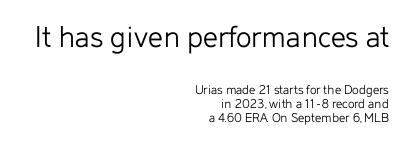
The image shows 33 px light sans-serif type, upright; set right-aligned, tight line spacing (0.99x), normal letter spacing, not underlined; the first (top) block is 2.36x larger; low stroke contrast and a medium x-height.
